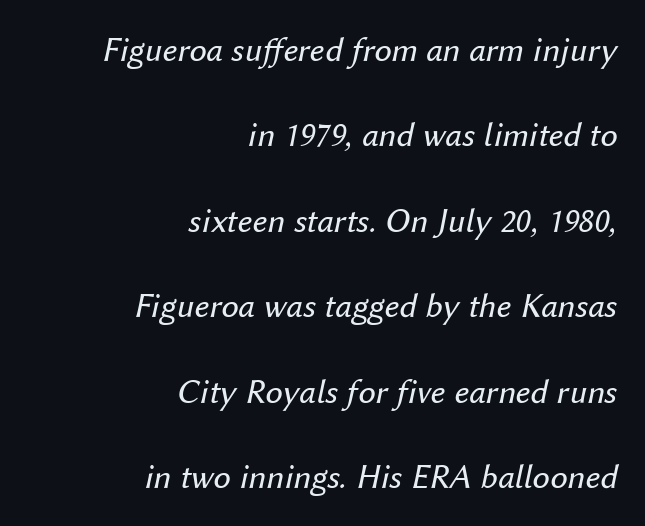
Q: Is the text bold? A: No.
Q: Is the text italic (slanted)? A: Yes, it leans right by about 12 degrees.
Q: Is the text underlined? A: No.
Q: How is the paragraph aligned? A: Right-aligned.
Q: Is the spacing between letters normal or unusually wide? A: Normal.
Q: Is the spacing between lines tight, normal or loose? A: Loose.
Q: Width (condensed, normal, or wide)? A: Normal.
Q: Stroke contrast? A: Medium.
Q: x-height? A: Medium.
Q: Monospaced? A: No.
